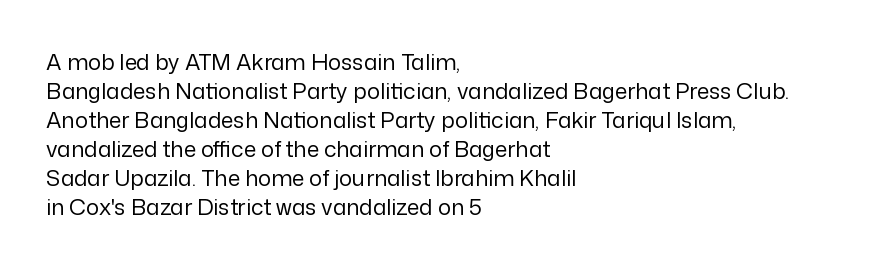
Q: Is the text bold? A: No.
Q: Is the text italic (slanted)? A: No, it is upright.
Q: Is the text underlined? A: No.
Q: How is the paragraph aligned? A: Left-aligned.
Q: Is the spacing between letters normal or unusually wide? A: Normal.
Q: Is the spacing between lines tight, normal or loose? A: Normal.
